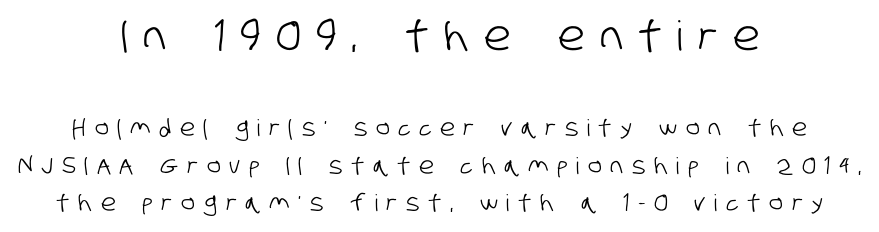
Q: Is the typeface a serif or a sans-serif typeface? A: Sans-serif.
Q: Is the text underlined? A: No.
Q: How is the paragraph aligned? A: Centered.
Q: Is the spacing between letters normal or unusually wide? A: Unusually wide.
Q: Is the spacing between lines tight, normal or loose? A: Normal.
Q: Which block of text is set in a larger size, the first (top) or the second (bottom)? A: The first (top) one.
Q: Width (condensed, normal, or wide)? A: Condensed.
Q: Stroke contrast? A: Low.
Q: x-height? A: Large.
Q: Monospaced? A: No.
